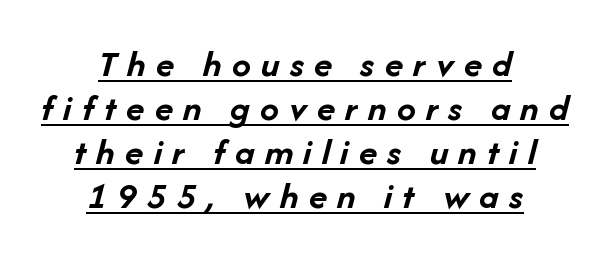
{"italic": "yes", "lean": "right", "slant_degrees": 14, "bold": "yes", "weight": "semibold", "width": "normal", "stroke_contrast": "low", "x_height": "medium", "monospaced": "no", "underline": "yes", "align": "center", "line_spacing_ratio": 1.16, "letter_spacing": "wide", "letter_spacing_em": 0.27, "glyph_px": 38}
